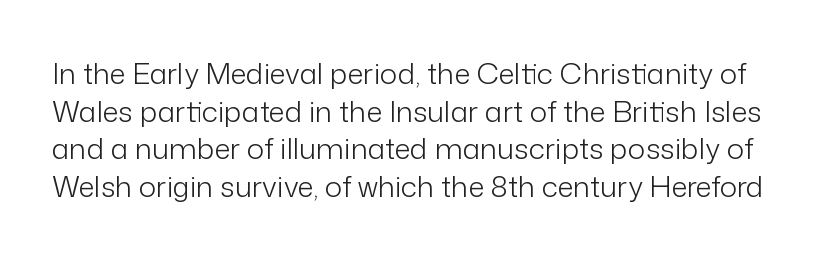
{"serif": "no", "italic": "no", "bold": "no", "weight": "light", "width": "normal", "stroke_contrast": "low", "x_height": "medium", "monospaced": "no", "underline": "no", "line_spacing": "normal", "line_spacing_ratio": 1.3, "letter_spacing": "normal", "letter_spacing_em": 0.0, "glyph_px": 29}
